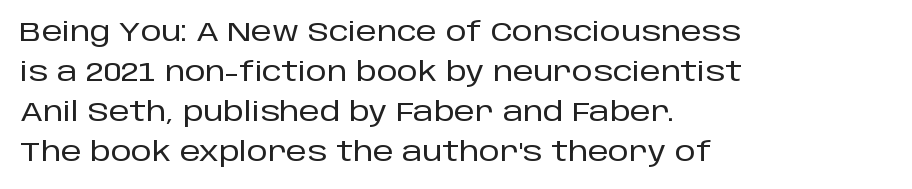
Q: Is the text italic (slanted)? A: No, it is upright.
Q: Is the text underlined? A: No.
Q: How is the paragraph aligned? A: Left-aligned.
Q: Is the spacing between letters normal or unusually wide? A: Normal.
Q: Is the spacing between lines tight, normal or loose? A: Normal.
